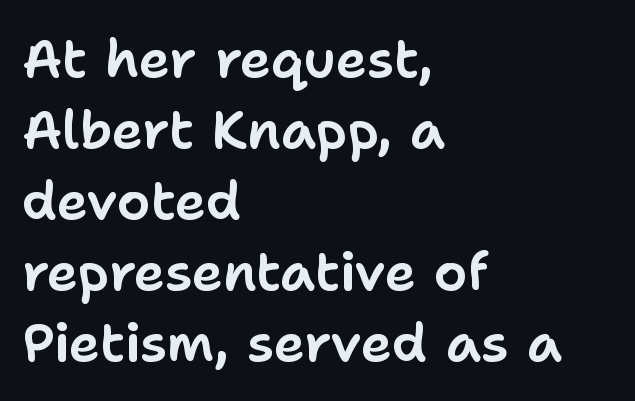
{"serif": "no", "italic": "no", "width": "normal", "stroke_contrast": "low", "x_height": "medium", "monospaced": "no", "underline": "no", "align": "left", "line_spacing": "normal", "line_spacing_ratio": 1.34, "letter_spacing": "normal", "letter_spacing_em": 0.0, "glyph_px": 53}
